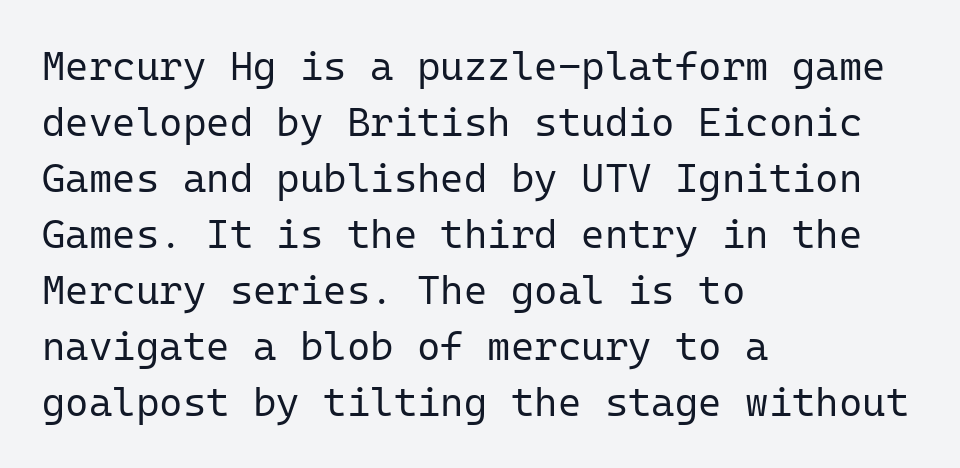
{"serif": "no", "italic": "no", "bold": "no", "weight": "regular", "width": "normal", "stroke_contrast": "low", "x_height": "medium", "monospaced": "yes", "underline": "no", "align": "left", "line_spacing": "normal", "line_spacing_ratio": 1.4, "letter_spacing": "normal", "letter_spacing_em": 0.0, "glyph_px": 40}
